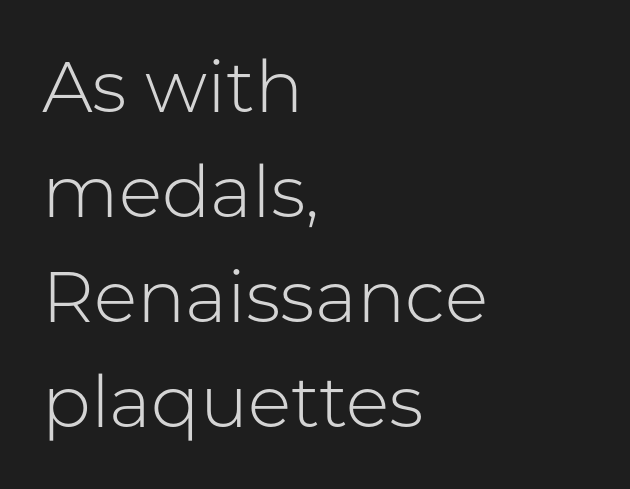
Q: Is the text bold? A: No.
Q: Is the text italic (slanted)? A: No, it is upright.
Q: Is the typeface a serif or a sans-serif typeface? A: Sans-serif.
Q: Is the text underlined? A: No.
Q: How is the paragraph aligned? A: Left-aligned.
Q: Is the spacing between letters normal or unusually wide? A: Normal.
Q: Is the spacing between lines tight, normal or loose? A: Normal.
Q: Width (condensed, normal, or wide)? A: Normal.
Q: Stroke contrast? A: Low.
Q: x-height? A: Medium.
Q: Monospaced? A: No.
